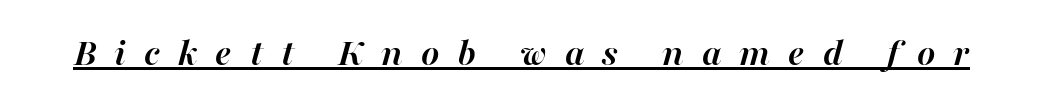
{"italic": "yes", "lean": "right", "slant_degrees": 16, "bold": "yes", "weight": "semibold", "width": "normal", "stroke_contrast": "high", "x_height": "medium", "monospaced": "no", "underline": "yes", "letter_spacing": "wide", "letter_spacing_em": 0.46, "glyph_px": 39}
